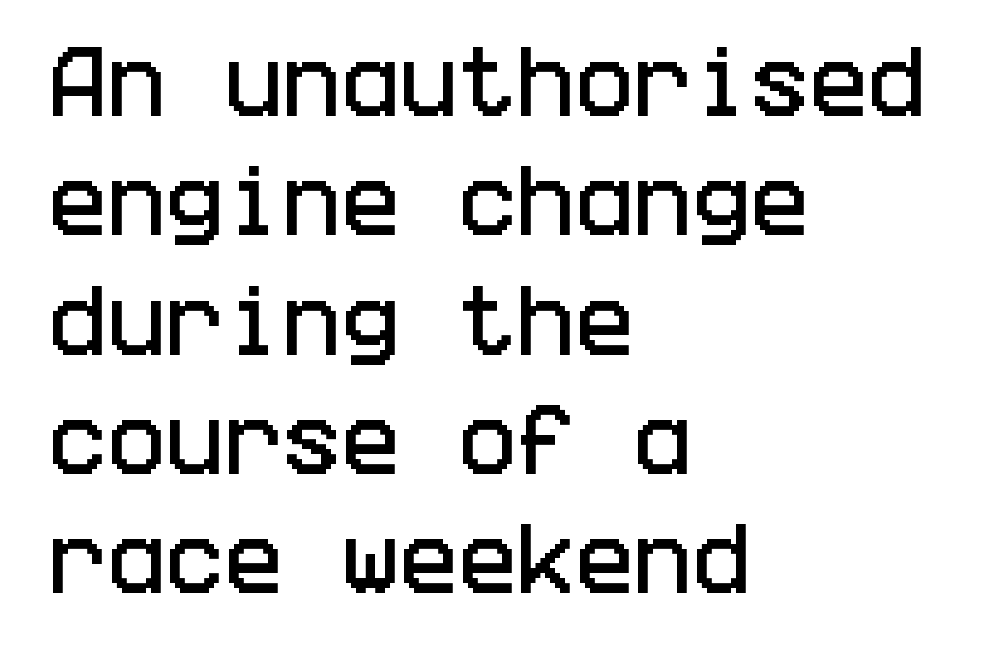
Nobody touched the tracking dial on this one. This sample uses a sans-serif face. A normal amount of white space separates one row of letters from the next. Tall strokes in this sample are plumb rather than angled.
